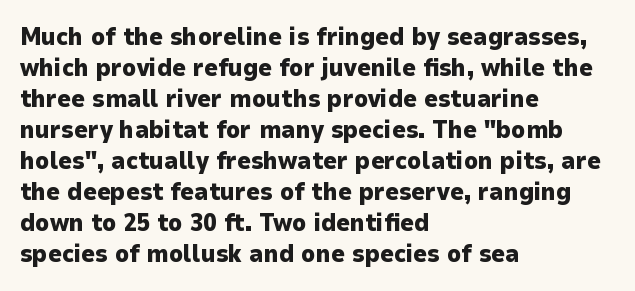
{"italic": "no", "bold": "yes", "underline": "no", "align": "left", "line_spacing": "normal", "line_spacing_ratio": 1.29, "letter_spacing": "normal", "letter_spacing_em": 0.0, "glyph_px": 24}
